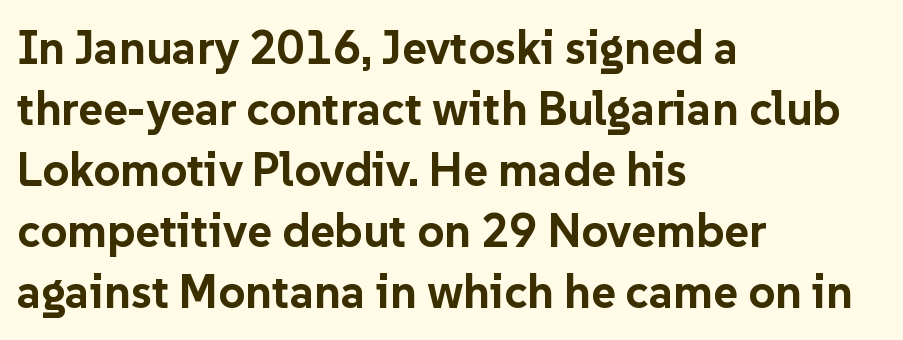
Is this a sans? Yes — the strokes have no serifs. The letters stand upright; this is a roman face. Character widths vary here, with narrow letters taking less room than wide ones. Casual observation: everything's shoved over to the left. Default kerning and tracking; the words read as compact shapes. The passage shown is not underscored anywhere.
